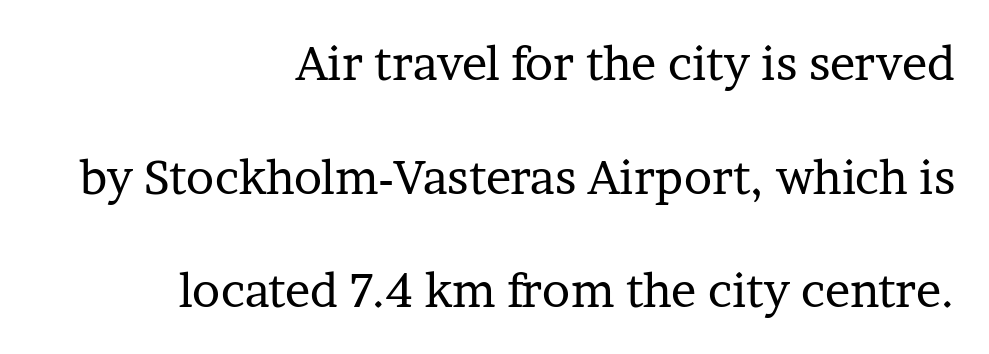
The image shows 47 px regular-weight serif type, upright; set right-aligned, loose line spacing (2.42x), normal letter spacing, not underlined; low stroke contrast and a medium x-height.
